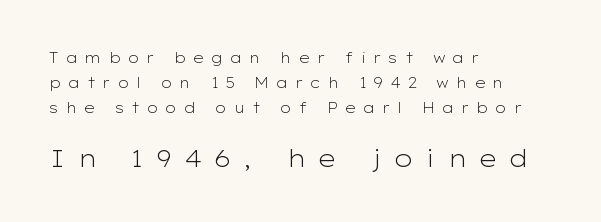
Q: Is the text bold? A: No.
Q: Is the text italic (slanted)? A: No, it is upright.
Q: Is the text underlined? A: No.
Q: How is the paragraph aligned? A: Left-aligned.
Q: Is the spacing between letters normal or unusually wide? A: Unusually wide.
Q: Which block of text is set in a larger size, the first (top) or the second (bottom)? A: The second (bottom) one.
